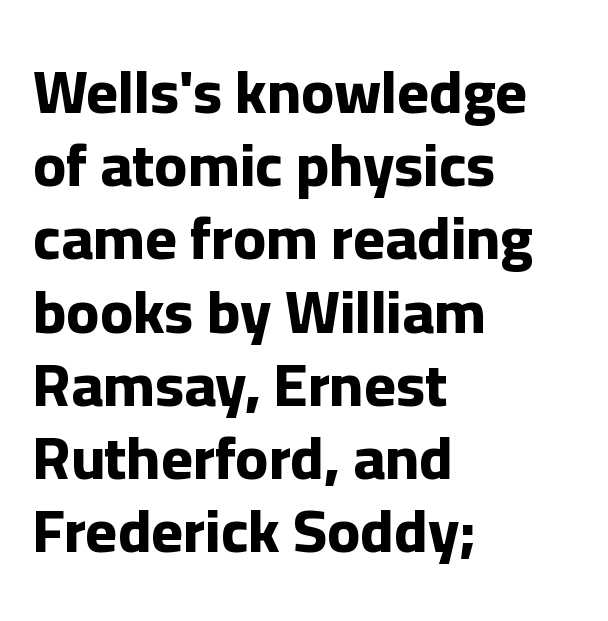
Q: Is the text bold? A: Yes.
Q: Is the text italic (slanted)? A: No, it is upright.
Q: Is the typeface a serif or a sans-serif typeface? A: Sans-serif.
Q: Is the text underlined? A: No.
Q: How is the paragraph aligned? A: Left-aligned.
Q: Is the spacing between letters normal or unusually wide? A: Normal.
Q: Width (condensed, normal, or wide)? A: Normal.
Q: Stroke contrast? A: Low.
Q: x-height? A: Medium.
Q: Monospaced? A: No.
